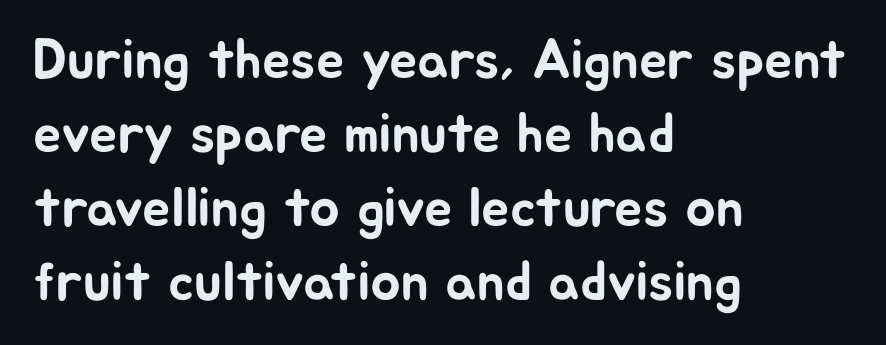
The image shows 56 px sans-serif type, upright; set left-aligned, normal line spacing (1.32x), normal letter spacing, not underlined; low stroke contrast and a medium x-height.
